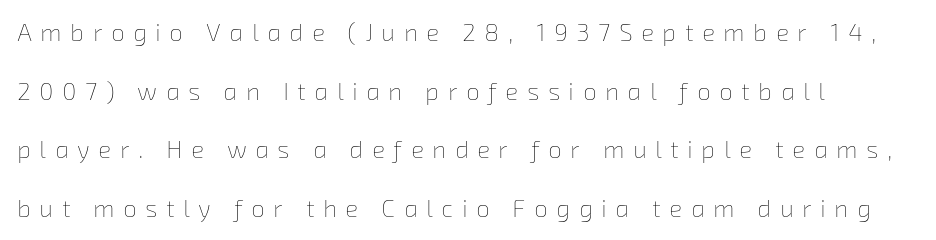
{"bold": "no", "underline": "no", "align": "left", "line_spacing": "loose", "line_spacing_ratio": 2.44, "letter_spacing": "wide", "letter_spacing_em": 0.37, "glyph_px": 24}
